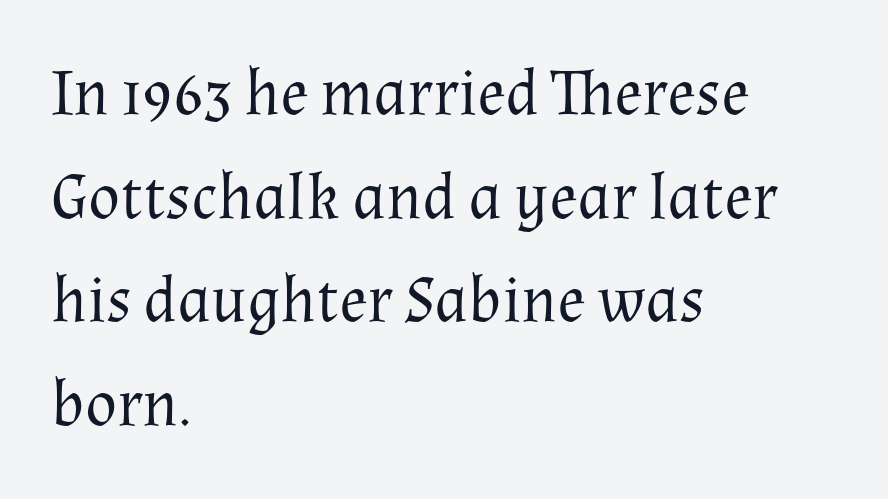
Check the space under the baseline: it is left empty. In terms of letterspacing, this is plain default setting. The typography opts for an upright posture over an oblique one. Alignment: flush left.
